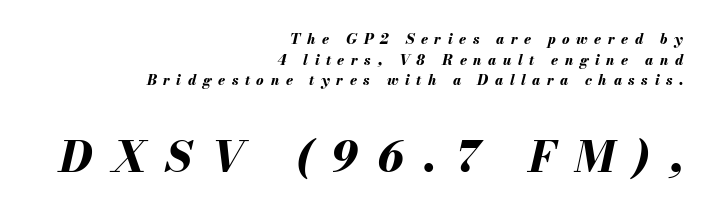
{"italic": "yes", "lean": "right", "slant_degrees": 13, "bold": "yes", "weight": "bold", "width": "normal", "stroke_contrast": "medium", "x_height": "small", "monospaced": "no", "underline": "no", "align": "right", "line_spacing": "normal", "line_spacing_ratio": 1.48, "letter_spacing": "wide", "letter_spacing_em": 0.47, "larger_block": "second", "size_ratio": 3.0, "glyph_px": 42}
